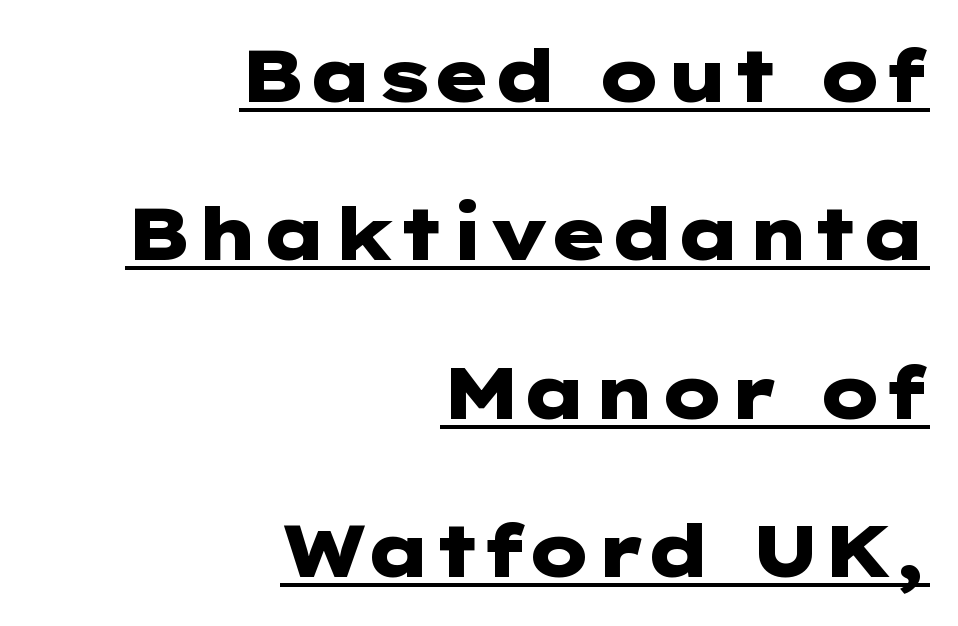
{"serif": "no", "italic": "no", "bold": "yes", "weight": "heavy", "width": "wide", "stroke_contrast": "low", "x_height": "medium", "underline": "yes", "align": "right", "line_spacing": "loose", "line_spacing_ratio": 2.17, "letter_spacing": "normal", "letter_spacing_em": 0.0, "glyph_px": 73}
